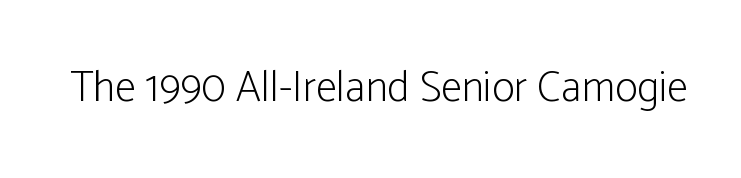
The image shows 43 px light, condensed sans-serif type, upright; set normal letter spacing, not underlined; low stroke contrast and a medium x-height.
